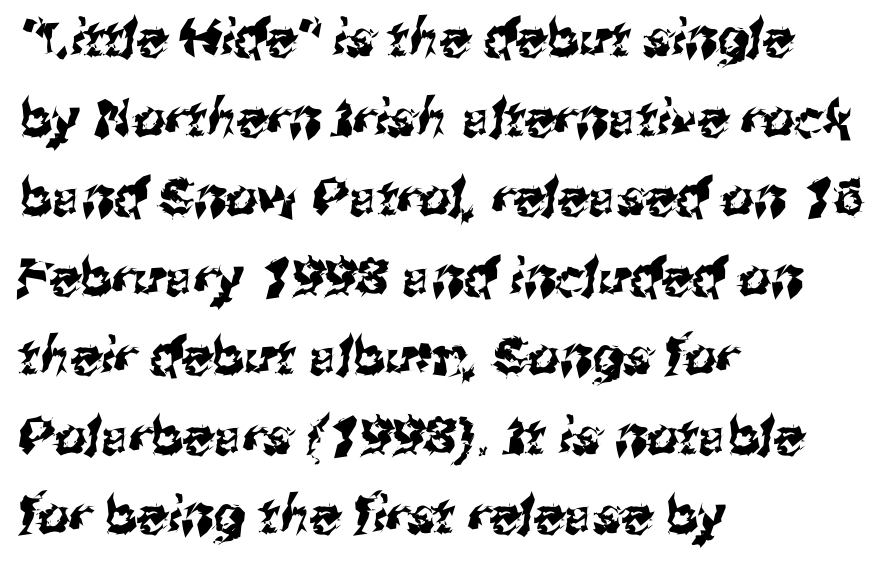
The image shows 51 px sans-serif type; set left-aligned, normal line spacing (1.56x), normal letter spacing, not underlined; medium stroke contrast and a medium x-height.
